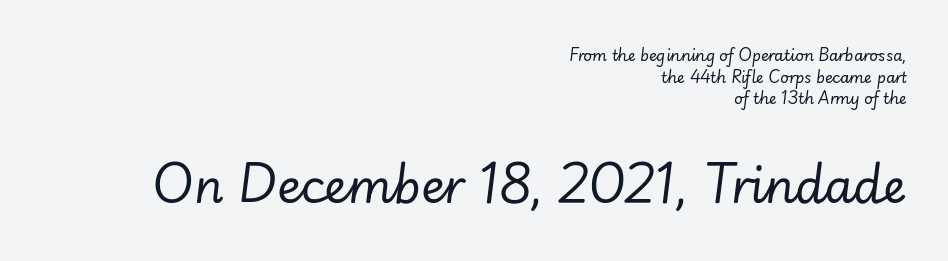
The image shows 46 px regular-weight type, italic (leaning right); set right-aligned, normal line spacing (1.44x), normal letter spacing, not underlined; the second (bottom) block is 3.07x larger; low stroke contrast and a small x-height.
